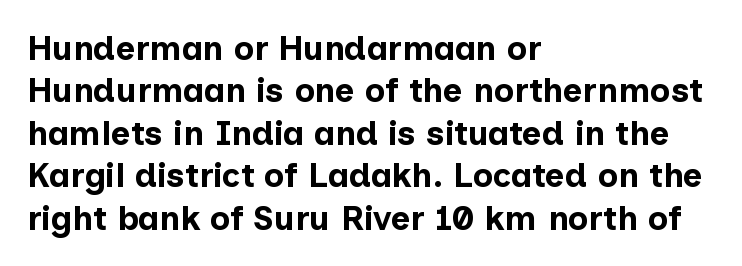
{"serif": "no", "italic": "no", "bold": "yes", "weight": "bold", "width": "normal", "stroke_contrast": "low", "x_height": "medium", "monospaced": "no", "underline": "no", "align": "left", "line_spacing": "normal", "line_spacing_ratio": 1.25, "letter_spacing": "normal", "letter_spacing_em": 0.0, "glyph_px": 34}
